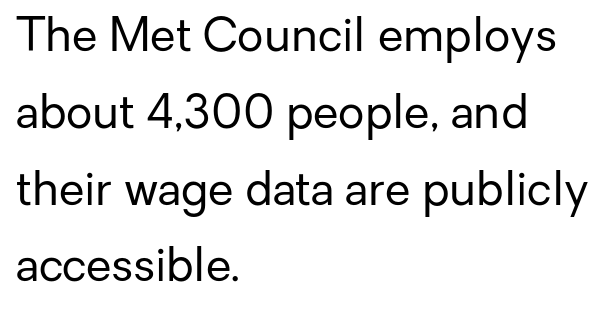
Q: Is the text bold? A: No.
Q: Is the text italic (slanted)? A: No, it is upright.
Q: Is the typeface a serif or a sans-serif typeface? A: Sans-serif.
Q: Is the text underlined? A: No.
Q: How is the paragraph aligned? A: Left-aligned.
Q: Is the spacing between letters normal or unusually wide? A: Normal.
Q: Is the spacing between lines tight, normal or loose? A: Normal.
Q: Width (condensed, normal, or wide)? A: Normal.
Q: Stroke contrast? A: Low.
Q: x-height? A: Medium.
Q: Monospaced? A: No.
